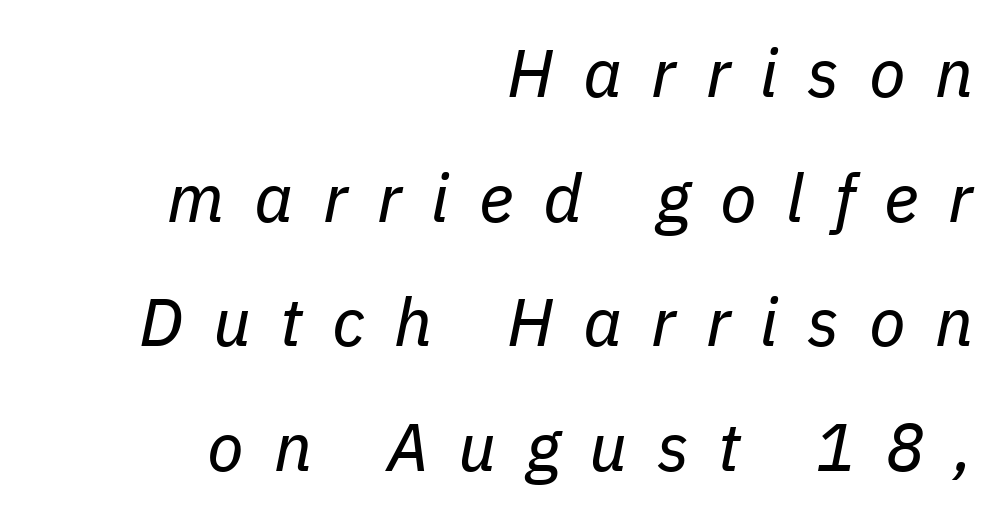
The image shows 67 px regular-weight type, italic (leaning right); set right-aligned, line spacing 1.86x, unusually wide letter spacing (+0.44 em), not underlined; low stroke contrast and a medium x-height.
